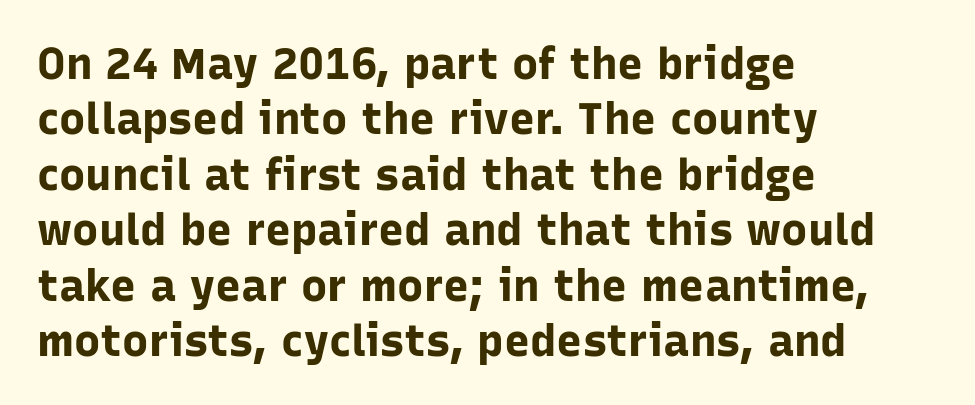
Q: Is the text bold? A: Yes.
Q: Is the text italic (slanted)? A: No, it is upright.
Q: Is the typeface a serif or a sans-serif typeface? A: Sans-serif.
Q: Is the text underlined? A: No.
Q: How is the paragraph aligned? A: Left-aligned.
Q: Is the spacing between letters normal or unusually wide? A: Normal.
Q: Is the spacing between lines tight, normal or loose? A: Normal.
Q: Width (condensed, normal, or wide)? A: Normal.
Q: Stroke contrast? A: Low.
Q: x-height? A: Medium.
Q: Monospaced? A: No.
